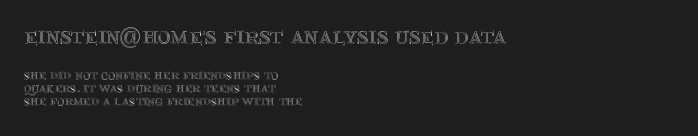
No italicization has been applied; the sample stays upright. There is no visible air inserted between adjacent glyphs. The words here are not underlined. The block of text is dense from top to bottom, with scant space between rows.
